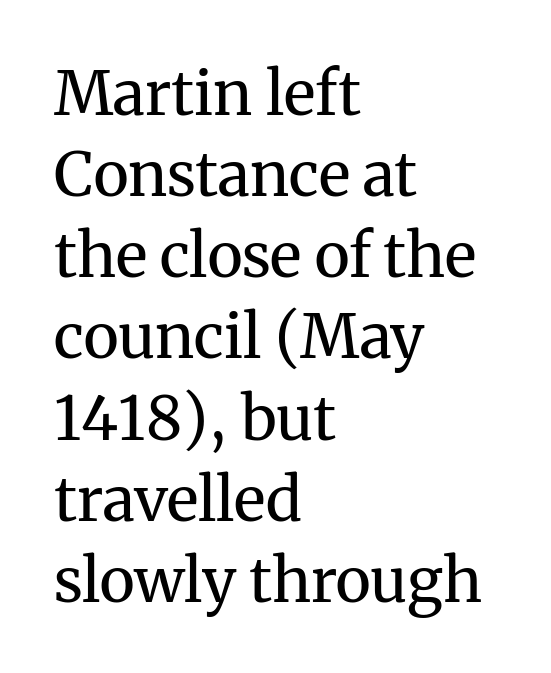
Nobody touched the tracking dial on this one. Horizontally, the lines are justified to the leading edge only. Unbolded letterforms with no extra heft. The letters stand straight up with perfectly vertical stems.
